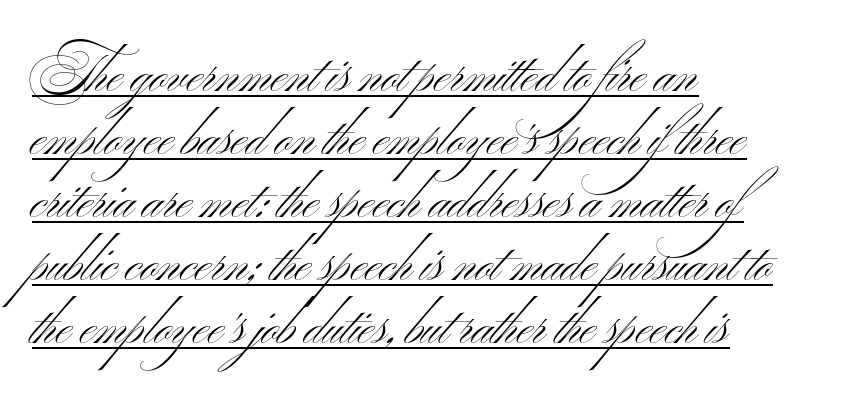
{"serif": "no", "bold": "no", "weight": "light", "width": "wide", "stroke_contrast": "medium", "x_height": "small", "monospaced": "no", "underline": "yes", "align": "left", "line_spacing_ratio": 1.21, "letter_spacing": "normal", "letter_spacing_em": 0.0, "glyph_px": 52}
